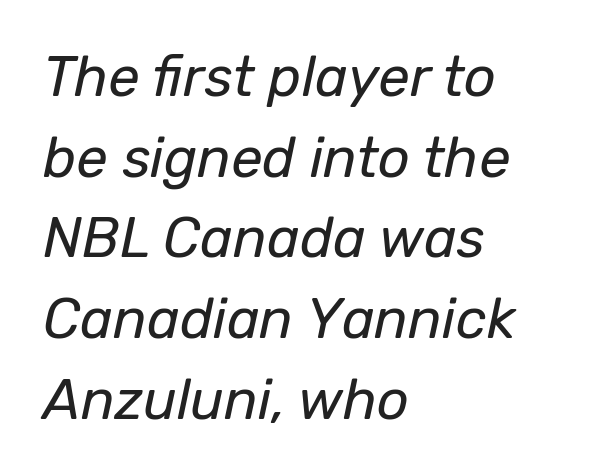
This is not heavy type; no bold has been used. The lines are quadded left. Anything drawn beneath the words? Only blank space. Does the leading feel generous? No, just average. Character widths vary here, with narrow letters taking less room than wide ones. Style check: oblique.
